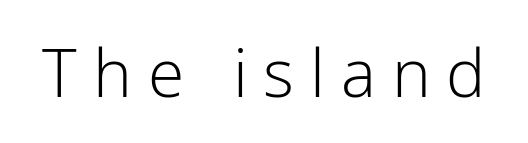
Q: Is the text bold? A: No.
Q: Is the text italic (slanted)? A: No, it is upright.
Q: Is the typeface a serif or a sans-serif typeface? A: Sans-serif.
Q: Is the text underlined? A: No.
Q: Is the spacing between letters normal or unusually wide? A: Unusually wide.
Q: Width (condensed, normal, or wide)? A: Normal.
Q: Stroke contrast? A: Low.
Q: x-height? A: Medium.
Q: Monospaced? A: No.
